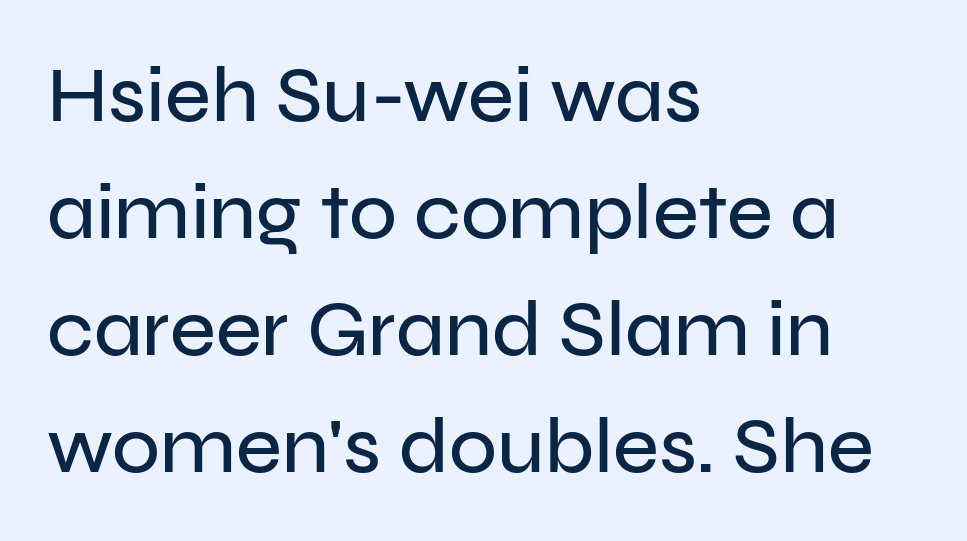
Check the space under the baseline: it is left empty. The rendering uses a moderate line-height, typical for paragraphs. These lines are set flush left with a ragged right edge. If you drew a line through each stem, it would be perfectly vertical. Compared with typical body copy, the letter spacing here is the same. A typesetter would call this proportional, since set widths differ per character.
